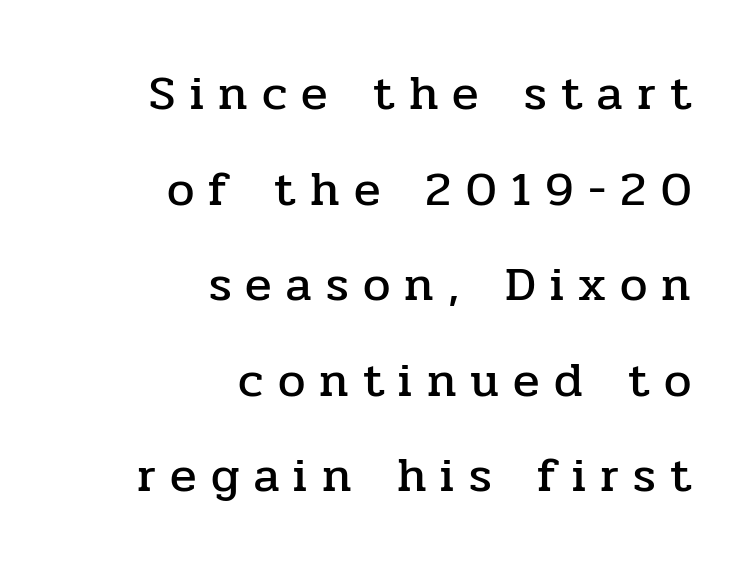
Tracking here is generous; glyphs stand well apart from one another. Each letter keeps its own natural width here, so spacing adapts to shape. If you drew a ruler down the right edge, every line would touch it. A bare baseline throughout the passage.
